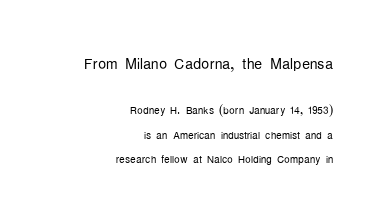
The image shows 20 px text type, upright; set right-aligned, line spacing 1.76x, normal letter spacing, not underlined; the first (top) block is 1.43x larger.
